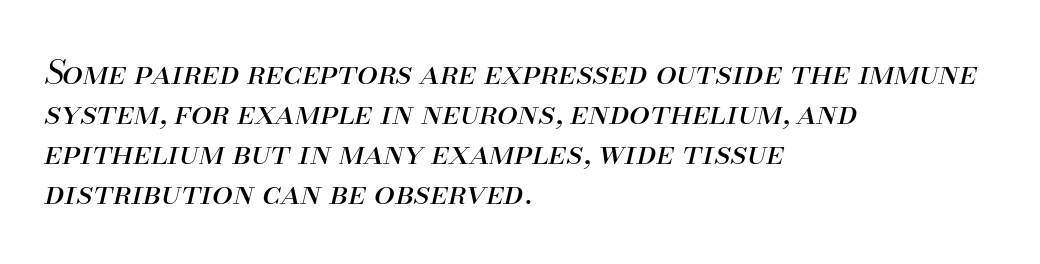
There is no visible air inserted between adjacent glyphs. Is this a fixed-width face? No — the glyphs have proportional, varying widths. Casual observation: everything's shoved over to the left. Bare-footed words on every line. Is this a heavy cut? Hardly; it is regular or lighter.
